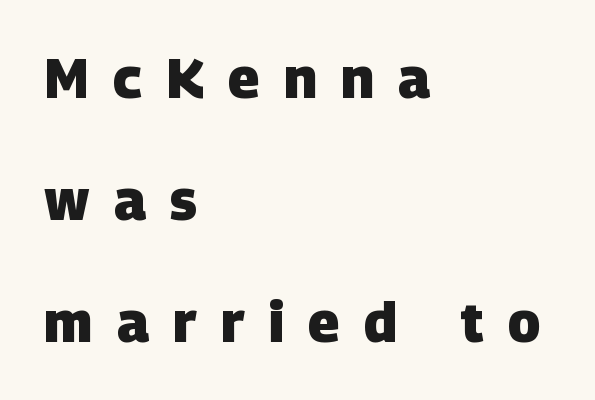
Q: Is the text bold? A: Yes.
Q: Is the typeface a serif or a sans-serif typeface? A: Sans-serif.
Q: Is the text underlined? A: No.
Q: How is the paragraph aligned? A: Left-aligned.
Q: Is the spacing between letters normal or unusually wide? A: Unusually wide.
Q: Is the spacing between lines tight, normal or loose? A: Loose.
Q: Width (condensed, normal, or wide)? A: Normal.
Q: Stroke contrast? A: Low.
Q: x-height? A: Large.
Q: Monospaced? A: No.
